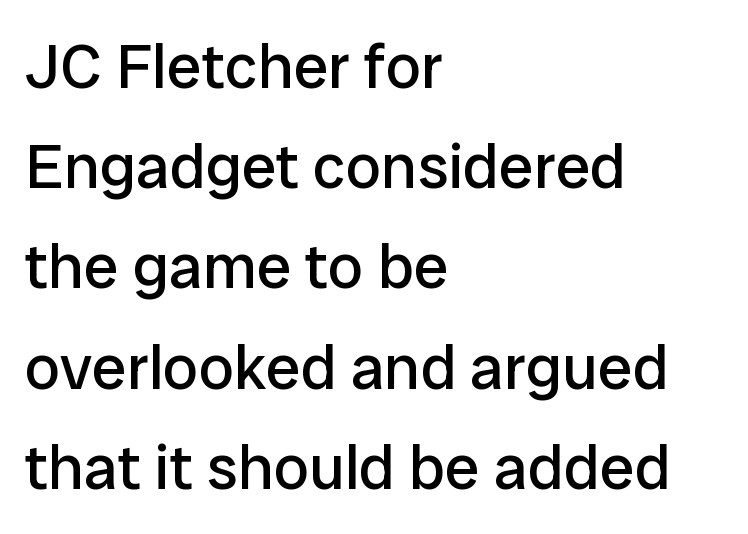
The image shows 63 px regular-weight sans-serif type, upright; set left-aligned, normal line spacing (1.59x), normal letter spacing, not underlined; low stroke contrast and a medium x-height.
